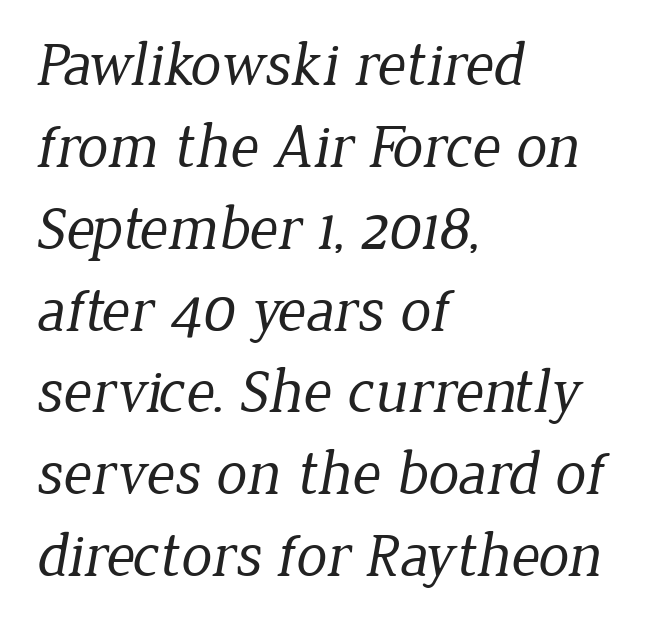
The image shows 62 px regular-weight serif type; set left-aligned, normal line spacing (1.32x), normal letter spacing, not underlined; low stroke contrast and a medium x-height.
